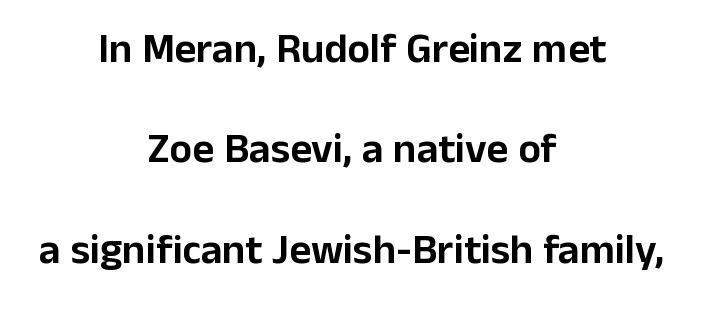
The image shows 42 px sans-serif type, upright; set centered, loose line spacing (2.39x), normal letter spacing, not underlined; low stroke contrast and a medium x-height.
